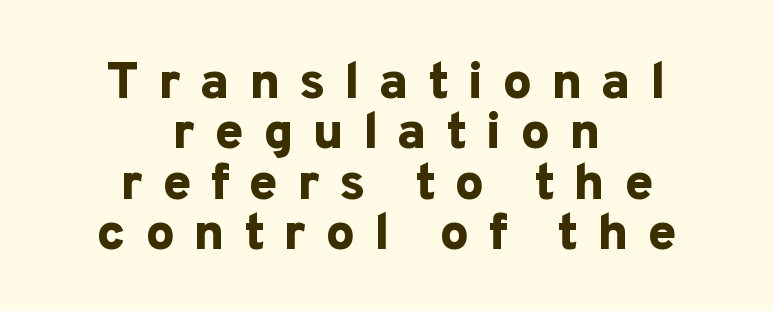
One glance says dense: line gaps are narrower than usual. Chunky letters — that's bold for sure. The passage shown is not underscored anywhere. In terms of posture, this sample is upright. These lines are rendered in a variable-pitch font. Grotesque or geometric, the face here clearly has no serifs.
